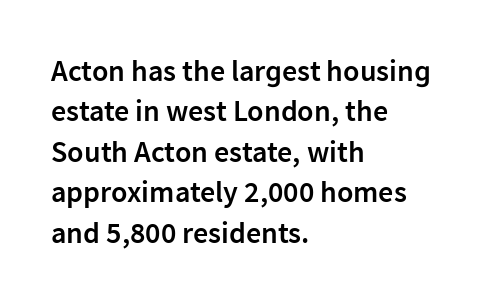
{"serif": "no", "italic": "no", "bold": "semi", "weight": "semibold", "width": "normal", "stroke_contrast": "low", "x_height": "medium", "monospaced": "no", "underline": "no", "align": "left", "line_spacing": "normal", "line_spacing_ratio": 1.35, "letter_spacing": "normal", "letter_spacing_em": 0.0, "glyph_px": 30}
